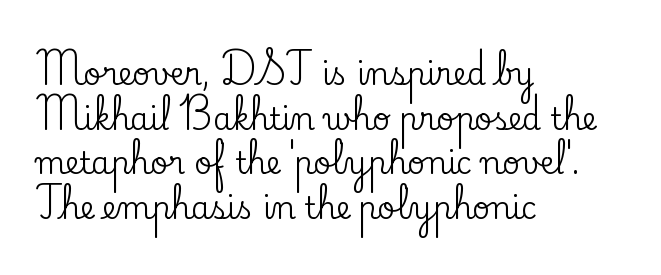
Q: Is the text italic (slanted)? A: No, it is upright.
Q: Is the typeface a serif or a sans-serif typeface? A: Serif.
Q: Is the text underlined? A: No.
Q: How is the paragraph aligned? A: Left-aligned.
Q: Is the spacing between letters normal or unusually wide? A: Normal.
Q: Is the spacing between lines tight, normal or loose? A: Normal.
Q: Width (condensed, normal, or wide)? A: Normal.
Q: Stroke contrast? A: Low.
Q: x-height? A: Small.
Q: Monospaced? A: No.
